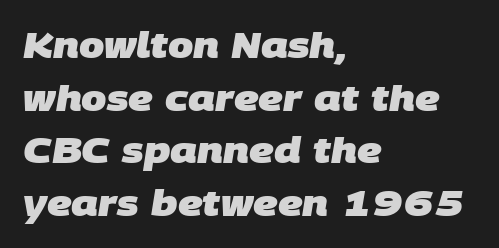
{"serif": "no", "bold": "yes", "weight": "heavy", "width": "normal", "stroke_contrast": "low", "x_height": "large", "monospaced": "no", "underline": "no", "align": "left", "line_spacing": "normal", "line_spacing_ratio": 1.46, "letter_spacing": "normal", "letter_spacing_em": 0.0, "glyph_px": 36}
